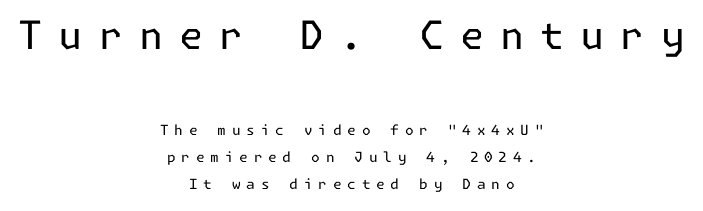
{"serif": "no", "italic": "no", "bold": "no", "weight": "regular", "width": "normal", "stroke_contrast": "low", "x_height": "medium", "underline": "no", "align": "center", "line_spacing": "loose", "line_spacing_ratio": 1.92, "letter_spacing": "wide", "letter_spacing_em": 0.41, "larger_block": "first", "size_ratio": 2.79, "glyph_px": 39}
